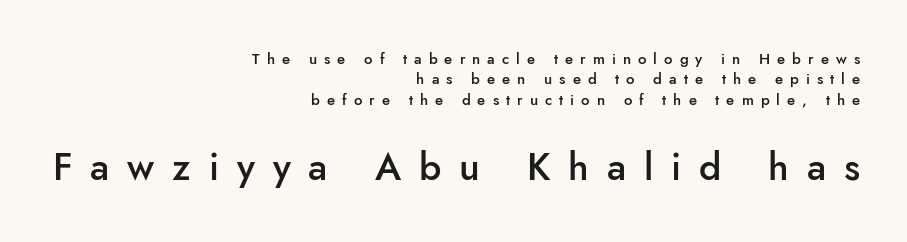
The image shows 38 px semibold sans-serif type, upright; set right-aligned, normal line spacing (1.36x), unusually wide letter spacing (+0.47 em), not underlined; the second (bottom) block is 2.53x larger; low stroke contrast and a small x-height.
